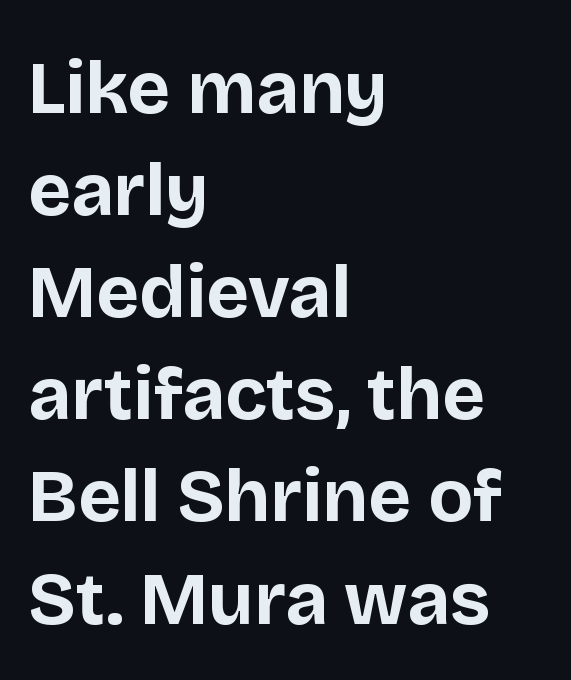
Q: Is the text bold? A: Yes.
Q: Is the text italic (slanted)? A: No, it is upright.
Q: Is the typeface a serif or a sans-serif typeface? A: Sans-serif.
Q: Is the text underlined? A: No.
Q: How is the paragraph aligned? A: Left-aligned.
Q: Is the spacing between letters normal or unusually wide? A: Normal.
Q: Is the spacing between lines tight, normal or loose? A: Normal.
Q: Width (condensed, normal, or wide)? A: Normal.
Q: Stroke contrast? A: Low.
Q: x-height? A: Large.
Q: Monospaced? A: No.
